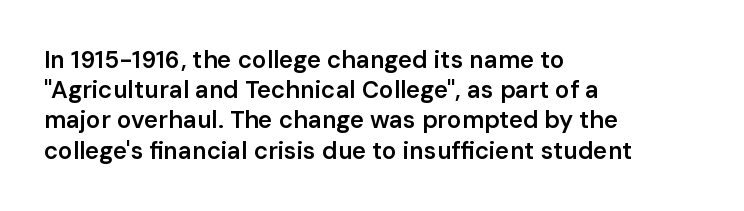
The image shows 24 px text type, upright; set left-aligned, normal line spacing (1.26x), normal letter spacing, not underlined.
